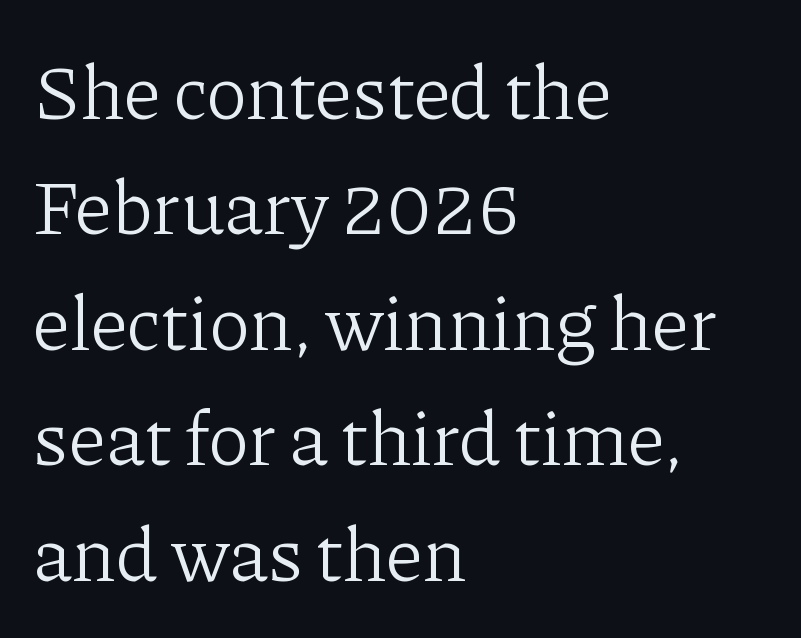
A typesetter would call this zero additional tracking. Observe the serifs anchoring each vertical stroke in this sample. Clear beneath every line of the passage. Is this a heavy cut? Hardly; it is regular or lighter. Normally led — the rows are evenly, conventionally spaced. Is this a fixed-width face? No — the glyphs have proportional, varying widths.
